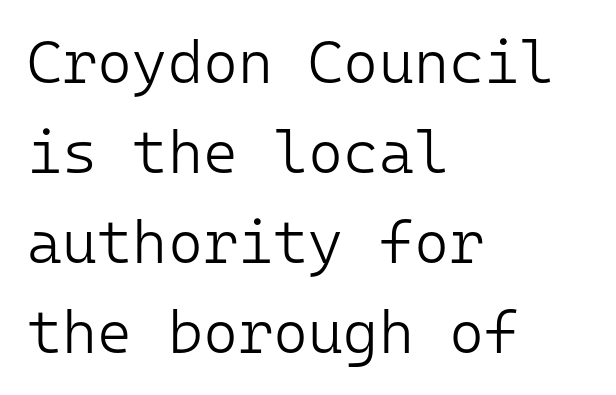
The passage shown is not underscored anywhere. Regarding leading, the lines here are spaced in the standard way. The text block is weighted toward the left margin, trailing off unevenly rightward. Unlike a traditional serif, this face leaves its strokes unadorned.
